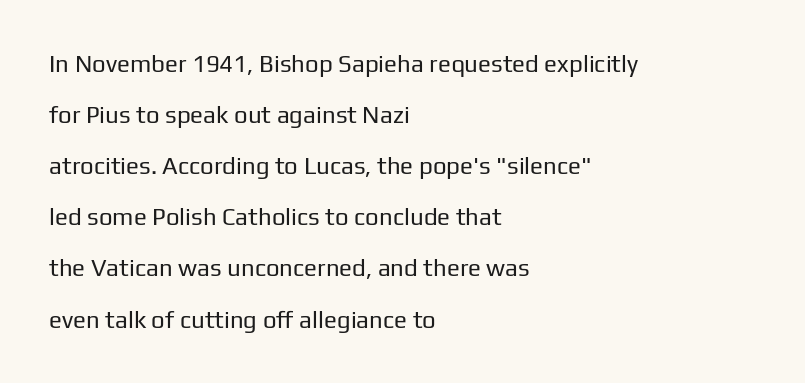
The image shows 24 px text type, upright; set left-aligned, loose line spacing (2.13x), normal letter spacing, not underlined.
